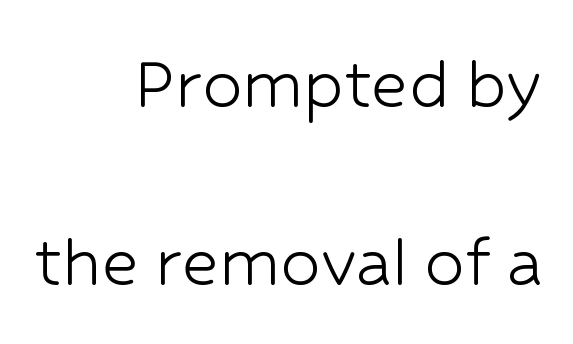
These lines are rendered in a variable-pitch font. Type without underlining. Default kerning and tracking; the words read as compact shapes. Does the lettering tilt? It doesn't — this is upright. Horizontally, the lines are justified to the trailing edge only.
